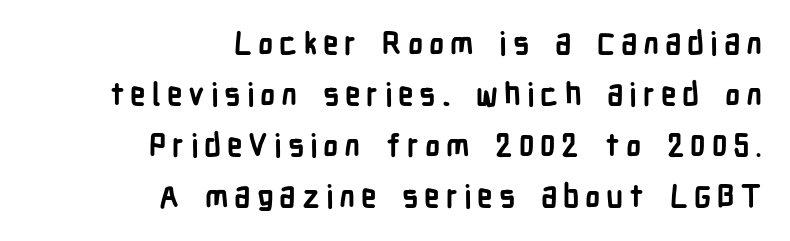
Q: Is the text bold? A: Yes.
Q: Is the text italic (slanted)? A: No, it is upright.
Q: Is the typeface a serif or a sans-serif typeface? A: Sans-serif.
Q: Is the text underlined? A: No.
Q: How is the paragraph aligned? A: Right-aligned.
Q: Is the spacing between lines tight, normal or loose? A: Normal.
Q: Width (condensed, normal, or wide)? A: Condensed.
Q: Stroke contrast? A: Low.
Q: x-height? A: Medium.
Q: Monospaced? A: No.
